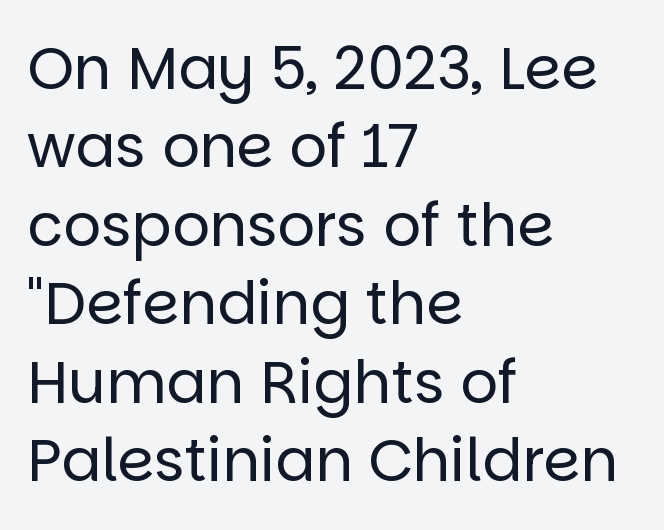
Nothing unusual about the tracking: characters are spaced as the font intends. Just letters on the line, the space beneath them empty. The designer left line spacing at the default. Grotesque or geometric, the face here clearly has no serifs.
